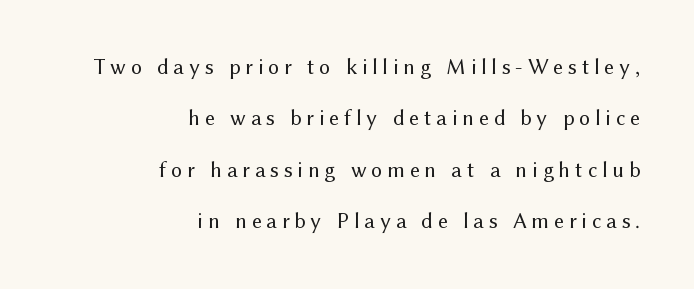
{"italic": "no", "bold": "no", "underline": "no", "align": "right", "line_spacing": "loose", "line_spacing_ratio": 2.34, "letter_spacing": "wide", "letter_spacing_em": 0.22, "glyph_px": 22}
